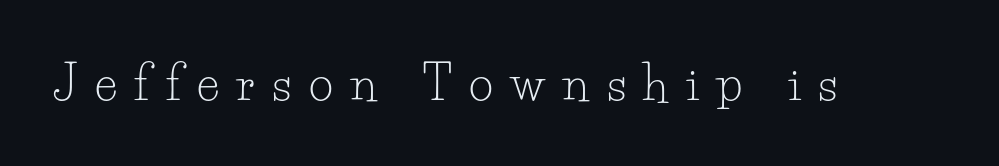
Q: Is the text bold? A: No.
Q: Is the text italic (slanted)? A: No, it is upright.
Q: Is the typeface a serif or a sans-serif typeface? A: Serif.
Q: Is the text underlined? A: No.
Q: Is the spacing between letters normal or unusually wide? A: Unusually wide.
Q: Width (condensed, normal, or wide)? A: Normal.
Q: Stroke contrast? A: Low.
Q: x-height? A: Small.
Q: Monospaced? A: No.
